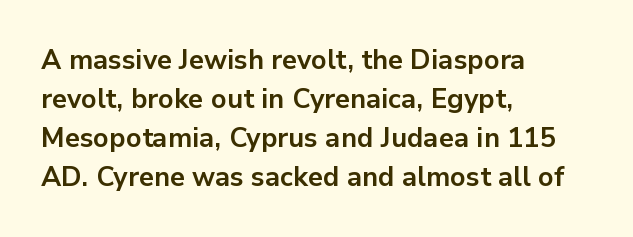
Line starts are locked; line ends wander. On the weight axis this lands at bold, roughly 700. Italic: no, the glyphs are upright roman. Glance below the letters and you will spot only blank space.
